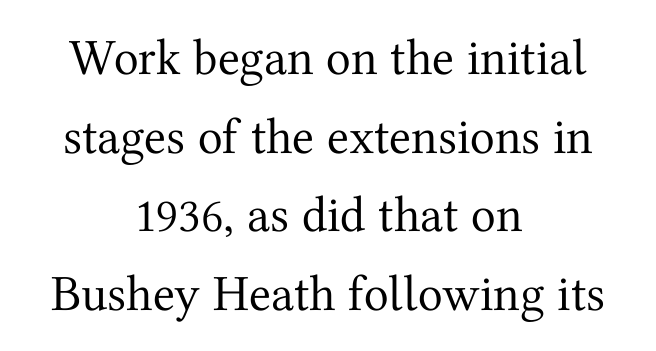
Q: Is the text bold? A: No.
Q: Is the text italic (slanted)? A: No, it is upright.
Q: Is the typeface a serif or a sans-serif typeface? A: Serif.
Q: Is the text underlined? A: No.
Q: How is the paragraph aligned? A: Centered.
Q: Is the spacing between letters normal or unusually wide? A: Normal.
Q: Is the spacing between lines tight, normal or loose? A: Normal.
Q: Width (condensed, normal, or wide)? A: Normal.
Q: Stroke contrast? A: Medium.
Q: x-height? A: Medium.
Q: Monospaced? A: No.
